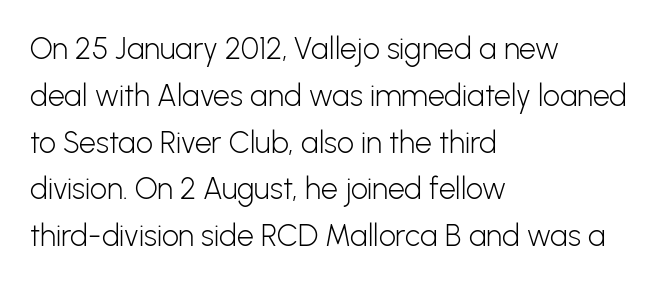
{"serif": "no", "italic": "no", "bold": "no", "weight": "light", "width": "normal", "stroke_contrast": "low", "x_height": "medium", "monospaced": "no", "underline": "no", "align": "left", "line_spacing": "normal", "line_spacing_ratio": 1.56, "letter_spacing": "normal", "letter_spacing_em": 0.0, "glyph_px": 30}
